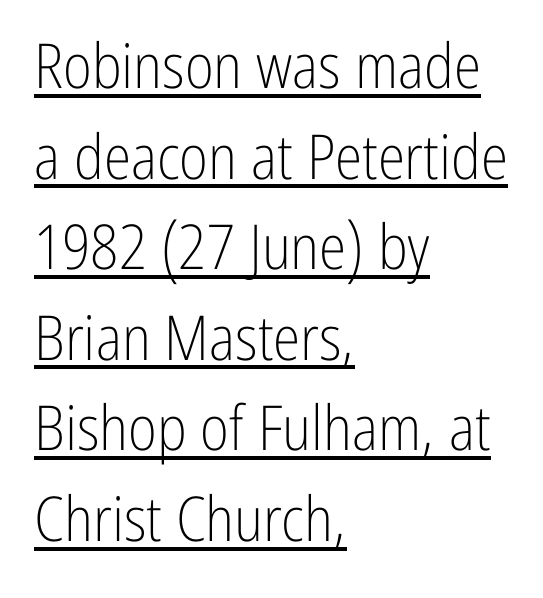
Q: Is the text bold? A: No.
Q: Is the text italic (slanted)? A: No, it is upright.
Q: Is the typeface a serif or a sans-serif typeface? A: Sans-serif.
Q: Is the text underlined? A: Yes.
Q: How is the paragraph aligned? A: Left-aligned.
Q: Is the spacing between letters normal or unusually wide? A: Normal.
Q: Is the spacing between lines tight, normal or loose? A: Normal.
Q: Width (condensed, normal, or wide)? A: Condensed.
Q: Stroke contrast? A: Low.
Q: x-height? A: Medium.
Q: Monospaced? A: No.
